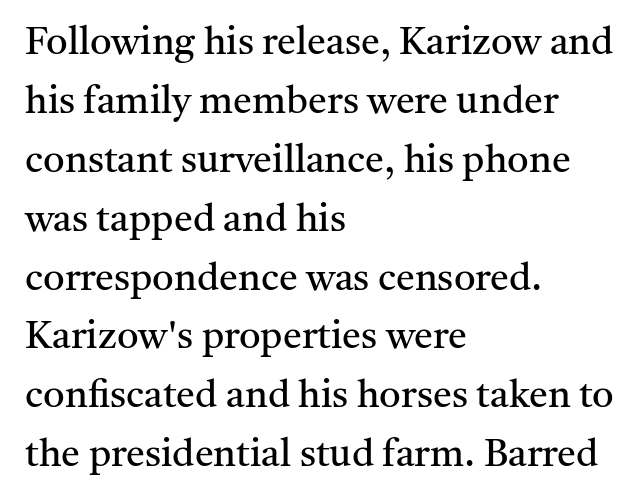
The image shows 38 px regular-weight serif type, upright; set left-aligned, normal line spacing (1.55x), normal letter spacing, not underlined; medium stroke contrast and a medium x-height.
